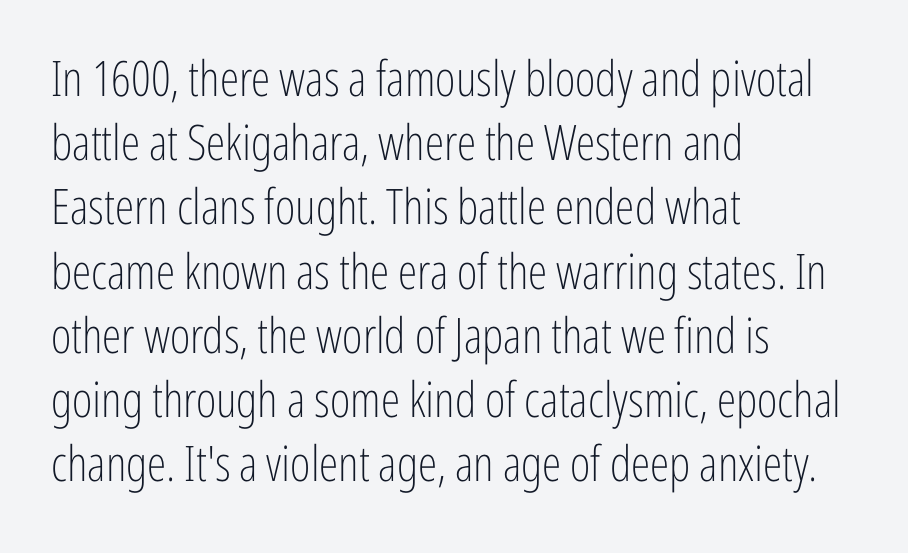
{"serif": "no", "italic": "no", "bold": "no", "weight": "light", "width": "condensed", "stroke_contrast": "low", "x_height": "medium", "monospaced": "no", "underline": "no", "align": "left", "line_spacing": "normal", "line_spacing_ratio": 1.31, "letter_spacing": "normal", "letter_spacing_em": 0.0, "glyph_px": 49}
